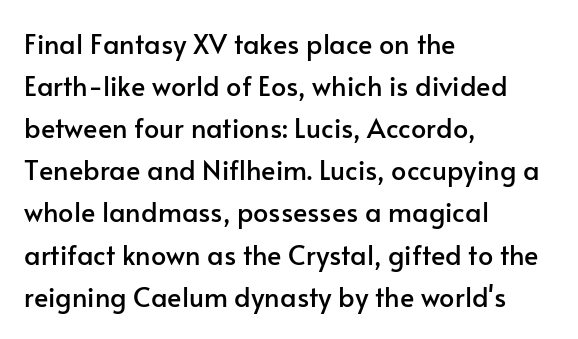
Q: Is the text italic (slanted)? A: No, it is upright.
Q: Is the text underlined? A: No.
Q: How is the paragraph aligned? A: Left-aligned.
Q: Is the spacing between letters normal or unusually wide? A: Normal.
Q: Is the spacing between lines tight, normal or loose? A: Normal.
